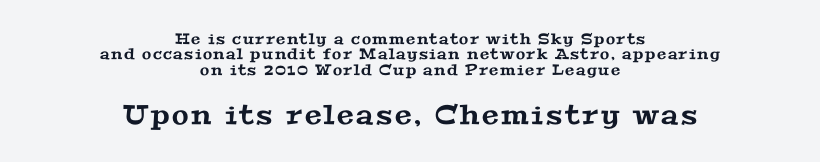
Q: Is the text underlined? A: No.
Q: How is the paragraph aligned? A: Centered.
Q: Is the spacing between lines tight, normal or loose? A: Tight.
Q: Which block of text is set in a larger size, the first (top) or the second (bottom)? A: The second (bottom) one.
